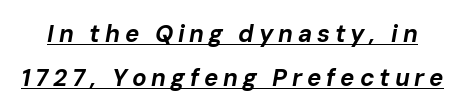
{"italic": "yes", "lean": "right", "slant_degrees": 10, "bold": "yes", "underline": "yes", "line_spacing_ratio": 1.82, "letter_spacing": "wide", "letter_spacing_em": 0.2, "glyph_px": 24}
